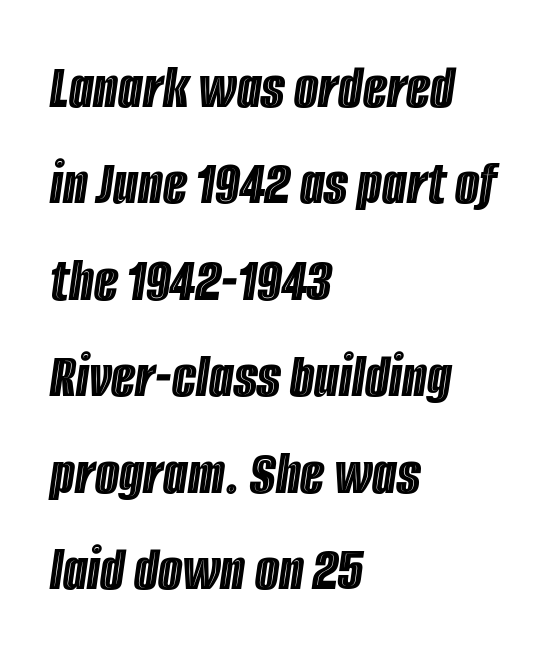
Looking at the ascenders, they clearly lean. Which margin do the lines hug? The left one — the right edge is uneven. The letters sit at their default tracking, neither squeezed nor spread. This rendering features lettering with no underline. The rendering uses natural spacing where letterforms have individual widths.
